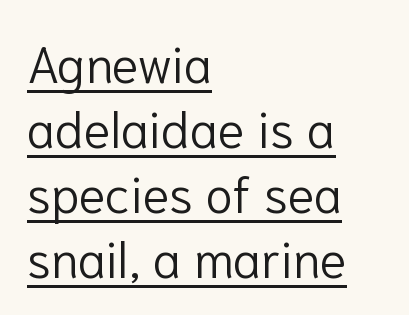
{"serif": "no", "italic": "no", "bold": "no", "weight": "light", "width": "normal", "stroke_contrast": "low", "x_height": "medium", "monospaced": "no", "underline": "yes", "align": "left", "line_spacing": "normal", "line_spacing_ratio": 1.3, "letter_spacing": "normal", "letter_spacing_em": 0.0, "glyph_px": 50}
